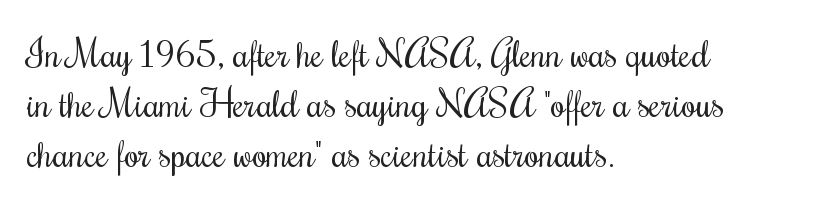
The image shows 38 px regular-weight, condensed type; set left-aligned, normal line spacing (1.32x), normal letter spacing, not underlined; medium stroke contrast and a small x-height.
